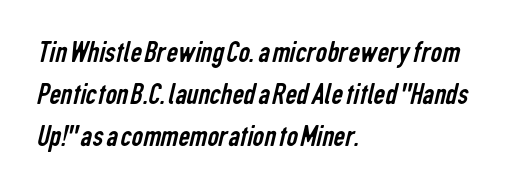
The image shows 32 px regular-weight, condensed sans-serif type; set left-aligned, normal line spacing (1.31x), normal letter spacing, not underlined; low stroke contrast and a medium x-height.
